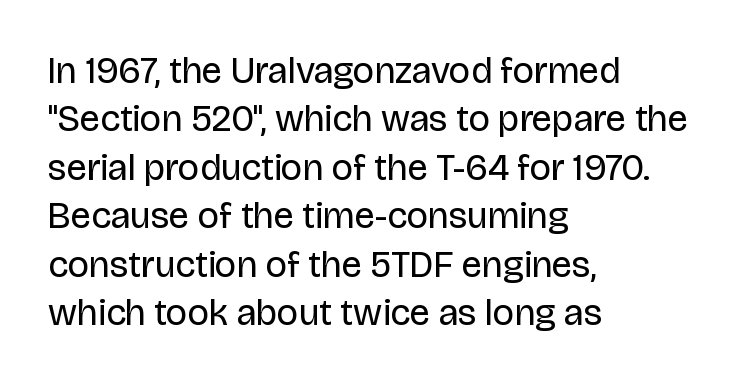
The image shows 37 px regular-weight sans-serif type, upright; set left-aligned, normal line spacing (1.31x), normal letter spacing, not underlined; low stroke contrast and a large x-height.
